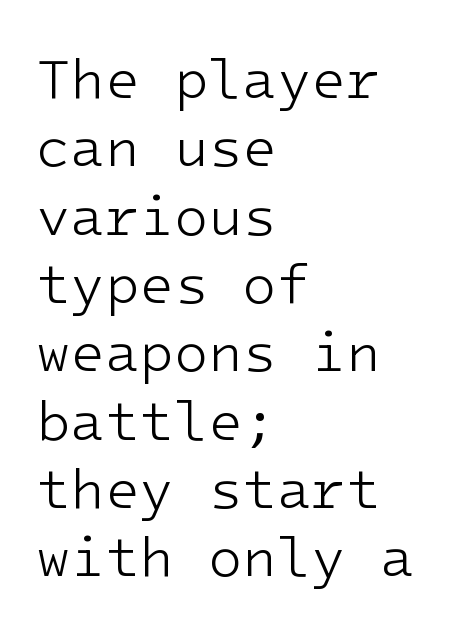
The image shows 56 px light sans-serif type, upright, monospaced; set left-aligned, line spacing 1.22x, normal letter spacing, not underlined; low stroke contrast and a medium x-height.
